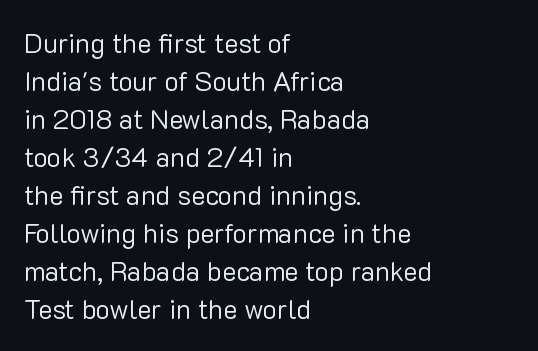
Q: Is the text bold? A: No.
Q: Is the text italic (slanted)? A: No, it is upright.
Q: Is the text underlined? A: No.
Q: How is the paragraph aligned? A: Left-aligned.
Q: Is the spacing between letters normal or unusually wide? A: Normal.
Q: Is the spacing between lines tight, normal or loose? A: Normal.
